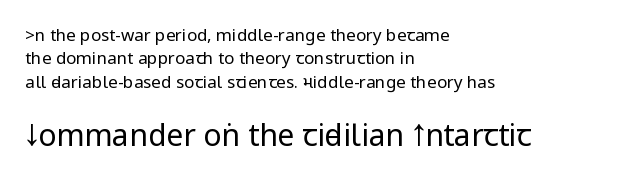
Q: Is the text bold? A: No.
Q: Is the text italic (slanted)? A: No, it is upright.
Q: Is the typeface a serif or a sans-serif typeface? A: Sans-serif.
Q: Is the text underlined? A: No.
Q: How is the paragraph aligned? A: Left-aligned.
Q: Is the spacing between letters normal or unusually wide? A: Normal.
Q: Is the spacing between lines tight, normal or loose? A: Normal.
Q: Which block of text is set in a larger size, the first (top) or the second (bottom)? A: The second (bottom) one.
Q: Width (condensed, normal, or wide)? A: Condensed.
Q: Stroke contrast? A: Low.
